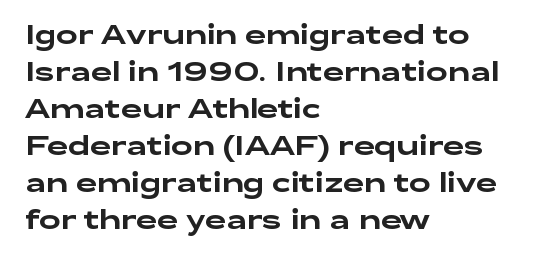
{"italic": "no", "underline": "no", "align": "left", "line_spacing": "normal", "line_spacing_ratio": 1.42, "letter_spacing": "normal", "letter_spacing_em": 0.0, "glyph_px": 26}
